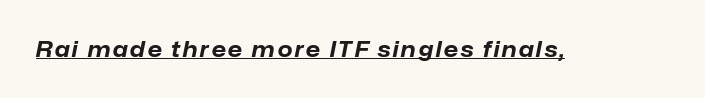
The image shows 21 px bold type, italic (leaning right); set underlined.
